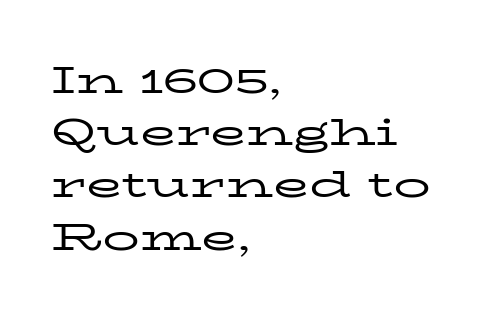
The image shows 37 px regular-weight, wide serif type, upright; set left-aligned, normal line spacing (1.41x), normal letter spacing, not underlined; low stroke contrast and a medium x-height.
